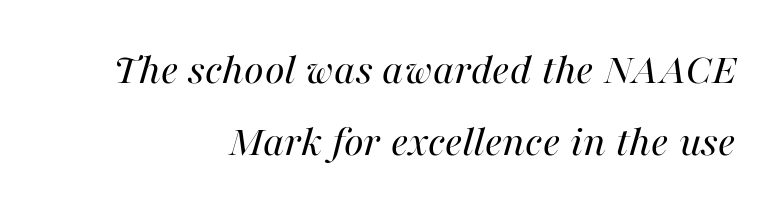
The image shows 45 px regular-weight type, italic (leaning right); set right-aligned, normal line spacing (1.6x), normal letter spacing, not underlined; high stroke contrast and a medium x-height.
